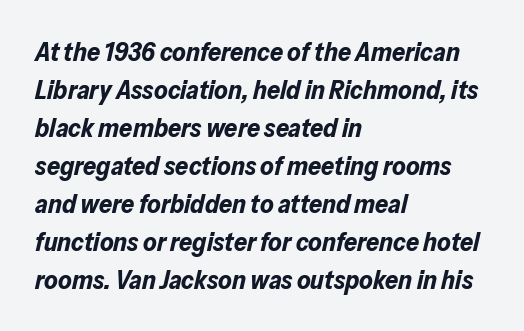
The passage shown leans; its letterforms are oblique. Baseline-to-baseline distance is the conventional proportion of letter height. Weight check: bold — yes, fully. Honestly, the letter spacing is just normal — you wouldn't notice it. Words float on clear page, feet unadorned.
